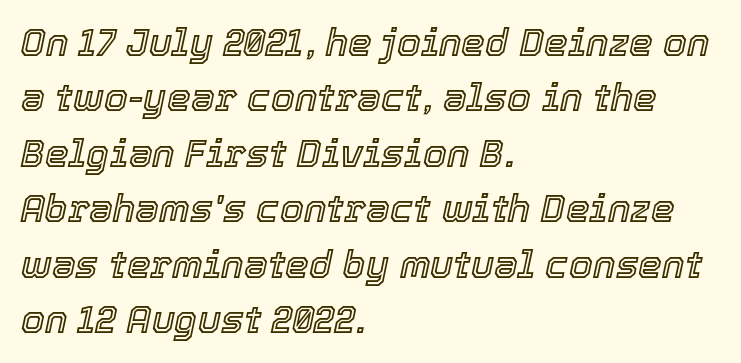
The font's italic variant was chosen for this text. What's the leading like? Ordinary, nothing unusual. Caption: multi-line text, flush left, ragged right. Default kerning and tracking; the words read as compact shapes. The rendering uses natural spacing where letterforms have individual widths.
